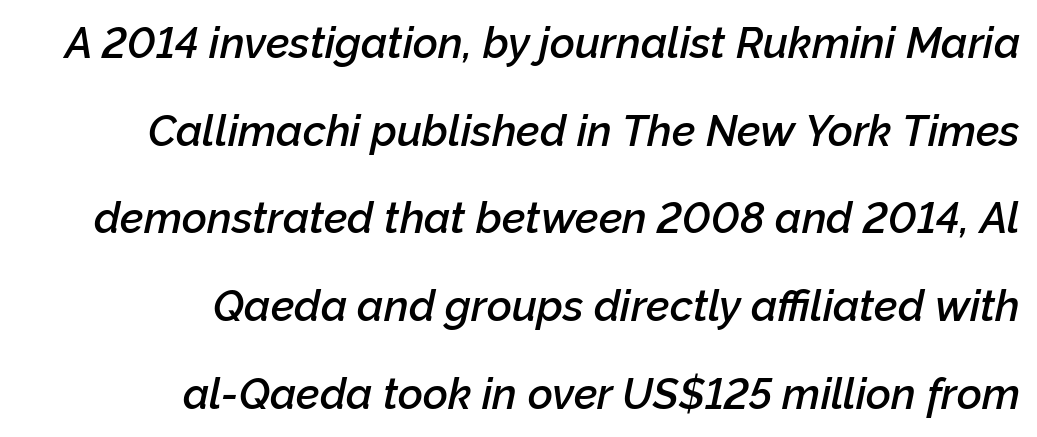
Q: Is the text bold? A: Semi-bold.
Q: Is the text italic (slanted)? A: Yes, it leans right by about 12 degrees.
Q: Is the text underlined? A: No.
Q: How is the paragraph aligned? A: Right-aligned.
Q: Is the spacing between letters normal or unusually wide? A: Normal.
Q: Is the spacing between lines tight, normal or loose? A: Loose.
Q: Width (condensed, normal, or wide)? A: Normal.
Q: Stroke contrast? A: Low.
Q: x-height? A: Medium.
Q: Monospaced? A: No.
